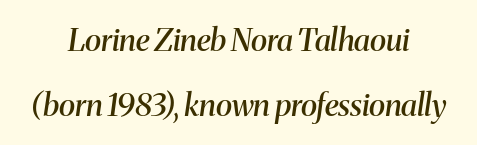
Q: Is the text bold? A: Semi-bold.
Q: Is the text italic (slanted)? A: Yes, it leans right by about 8 degrees.
Q: Is the typeface a serif or a sans-serif typeface? A: Serif.
Q: Is the text underlined? A: No.
Q: How is the paragraph aligned? A: Centered.
Q: Is the spacing between letters normal or unusually wide? A: Normal.
Q: Is the spacing between lines tight, normal or loose? A: Loose.
Q: Width (condensed, normal, or wide)? A: Normal.
Q: Stroke contrast? A: Medium.
Q: x-height? A: Medium.
Q: Monospaced? A: No.
